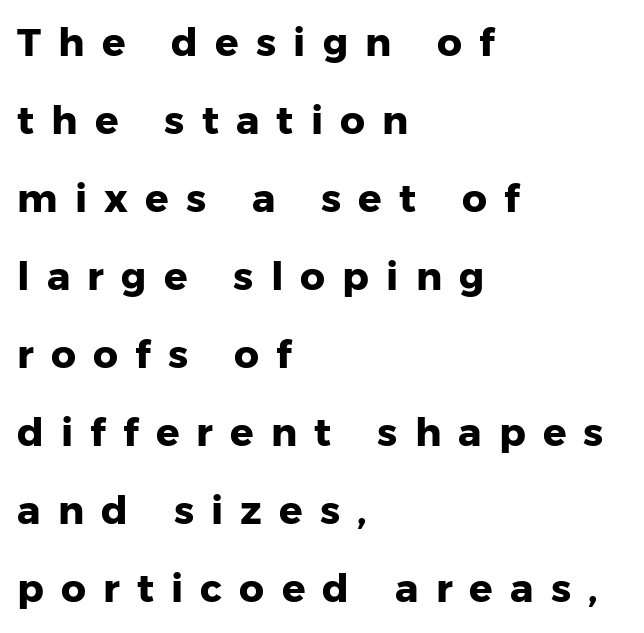
Q: Is the text bold? A: Yes.
Q: Is the text italic (slanted)? A: No, it is upright.
Q: Is the typeface a serif or a sans-serif typeface? A: Sans-serif.
Q: Is the text underlined? A: No.
Q: How is the paragraph aligned? A: Left-aligned.
Q: Is the spacing between letters normal or unusually wide? A: Unusually wide.
Q: Is the spacing between lines tight, normal or loose? A: Loose.
Q: Width (condensed, normal, or wide)? A: Normal.
Q: Stroke contrast? A: Low.
Q: x-height? A: Medium.
Q: Monospaced? A: No.
